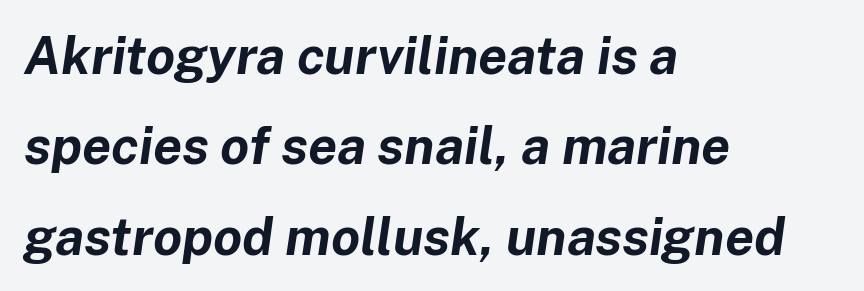
{"italic": "yes", "lean": "right", "slant_degrees": 8, "bold": "yes", "weight": "bold", "width": "normal", "stroke_contrast": "low", "x_height": "medium", "monospaced": "no", "underline": "no", "align": "left", "line_spacing_ratio": 1.74, "letter_spacing": "normal", "letter_spacing_em": 0.0, "glyph_px": 52}
